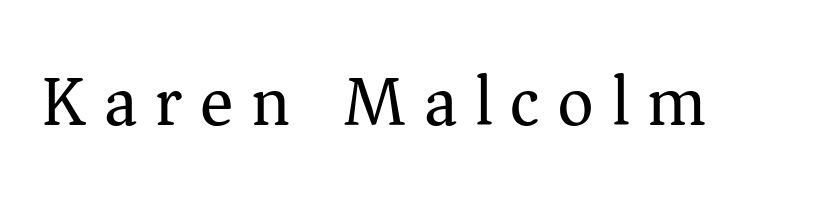
Q: Is the text bold? A: No.
Q: Is the text italic (slanted)? A: No, it is upright.
Q: Is the typeface a serif or a sans-serif typeface? A: Serif.
Q: Is the text underlined? A: No.
Q: Is the spacing between letters normal or unusually wide? A: Unusually wide.
Q: Width (condensed, normal, or wide)? A: Normal.
Q: Stroke contrast? A: Medium.
Q: x-height? A: Medium.
Q: Monospaced? A: No.
